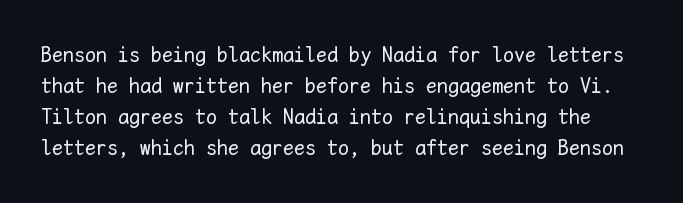
Tracking value appears to be zero — textbook default spacing. The typesetting does not lean heavy: it is not bold. Descenders are the only things crossing below the line. Successive baselines arrive at the customary interval. No italicization has been applied; the sample stays upright.
